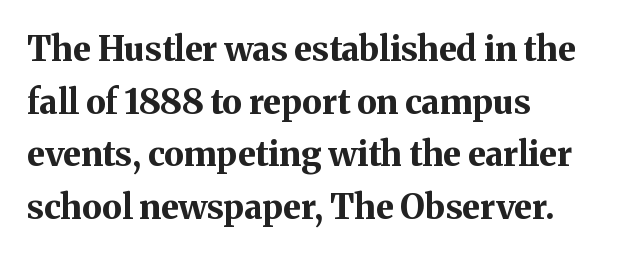
{"serif": "yes", "italic": "no", "bold": "yes", "weight": "bold", "width": "normal", "stroke_contrast": "medium", "x_height": "medium", "monospaced": "no", "underline": "no", "align": "left", "line_spacing": "normal", "line_spacing_ratio": 1.55, "letter_spacing": "normal", "letter_spacing_em": 0.0, "glyph_px": 34}
